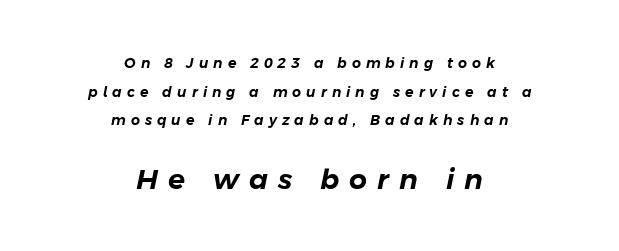
The glyphs look as if they've been sheared to an angle. These lines are rendered in a variable-pitch font. Widely set lines give the paragraph a tall, airy silhouette. The letters are spread apart with noticeably loose tracking. The paragraph has two soft edges and a firm central axis. Top chunk: small. Bottom chunk: large.
